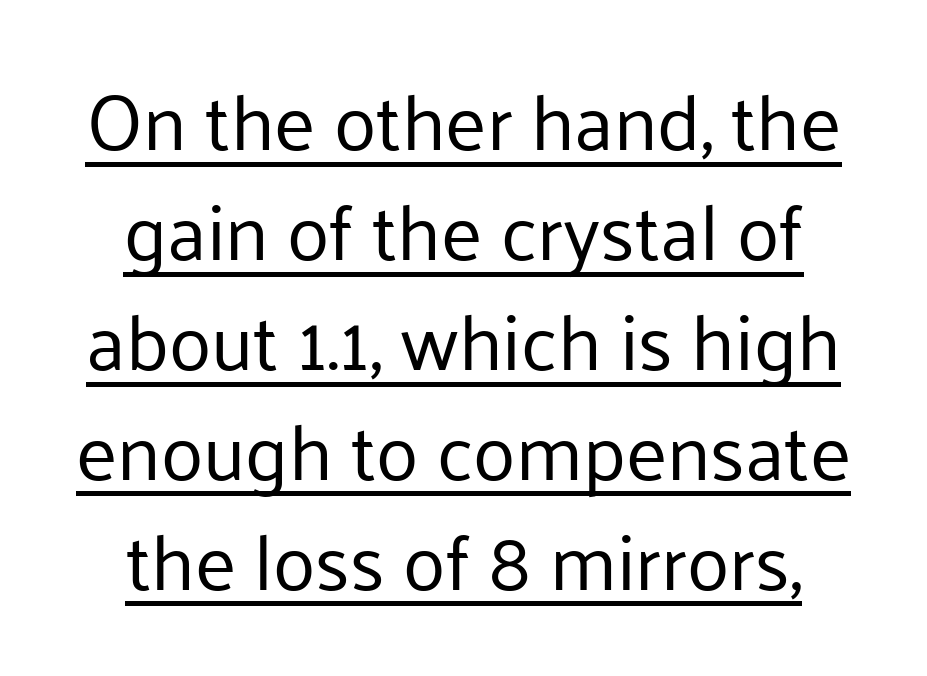
Q: Is the text bold? A: No.
Q: Is the text italic (slanted)? A: No, it is upright.
Q: Is the typeface a serif or a sans-serif typeface? A: Sans-serif.
Q: Is the text underlined? A: Yes.
Q: How is the paragraph aligned? A: Centered.
Q: Is the spacing between letters normal or unusually wide? A: Normal.
Q: Is the spacing between lines tight, normal or loose? A: Normal.
Q: Width (condensed, normal, or wide)? A: Normal.
Q: Stroke contrast? A: Low.
Q: x-height? A: Medium.
Q: Monospaced? A: No.
